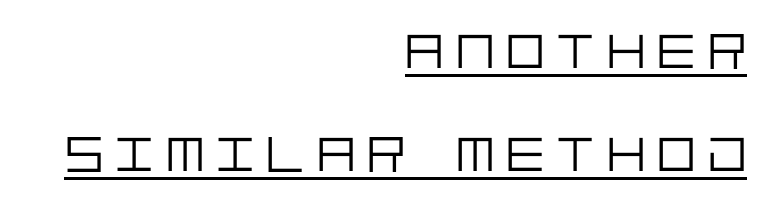
The image shows 51 px light sans-serif type, upright; set right-aligned, loose line spacing (2.01x), unusually wide letter spacing (+0.24 em), underlined; low stroke contrast and a large x-height.
